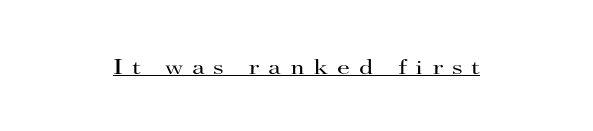
The image shows 21 px text type, upright; set unusually wide letter spacing (+0.41 em), underlined.
